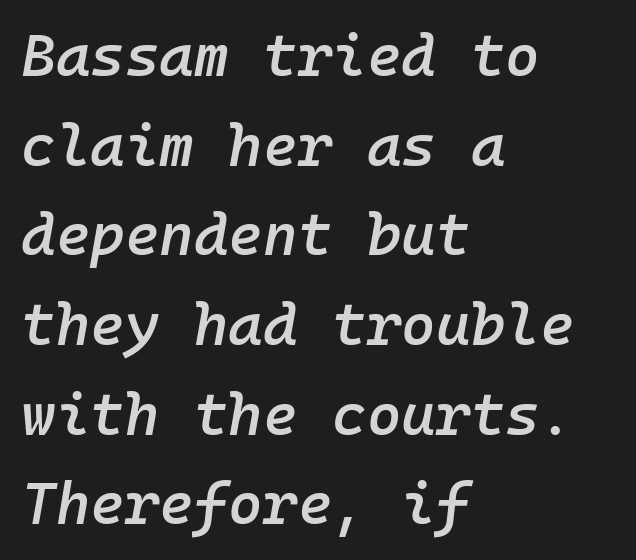
The image shows 59 px semibold type, italic (leaning right), monospaced; set left-aligned, normal line spacing (1.52x), normal letter spacing, not underlined; low stroke contrast and a medium x-height.
